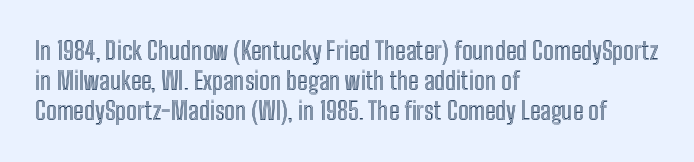
Standard letterfit; no display-style spreading of the glyphs. A typesetter would mark this as roman, not italic. Does the copy run flush right? No — it runs flush left. Words float on clear page, feet unadorned.
